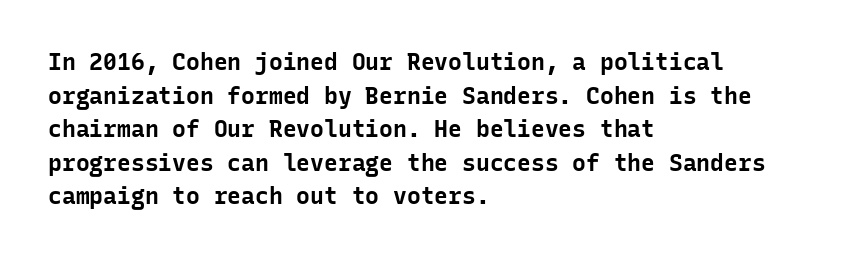
Each line starts at the same left margin while the right side varies. One glance says typical: line gaps are just what's usual. Nope, not italic — everything's standing straight. Plenty of ink on the page — the face is bold.
